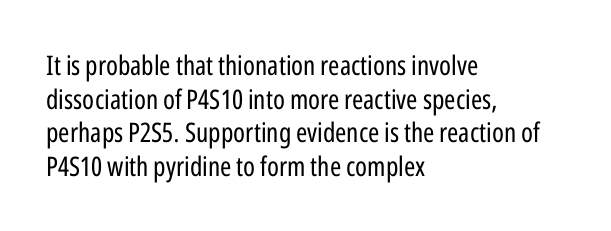
The image shows 27 px text type, upright; set left-aligned, normal line spacing (1.25x), normal letter spacing, not underlined.
